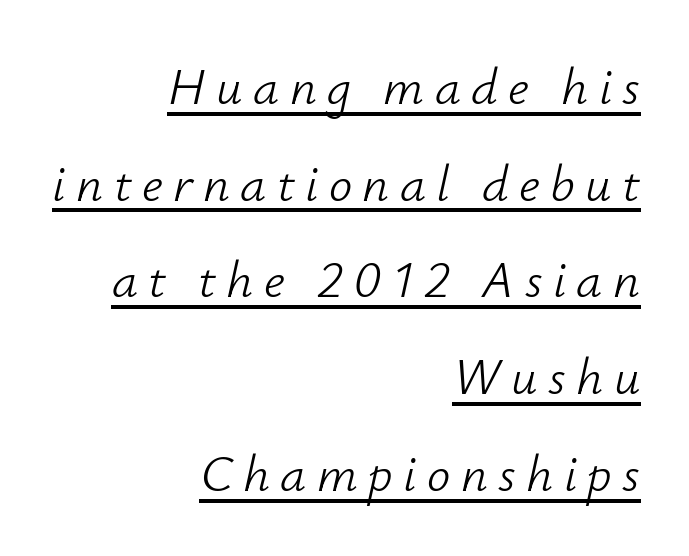
The image shows 52 px light type, italic (leaning right); set right-aligned, line spacing 1.86x, unusually wide letter spacing (+0.2 em), underlined; low stroke contrast and a small x-height.
